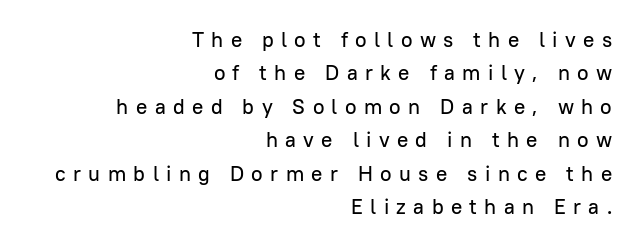
{"italic": "no", "underline": "no", "align": "right", "line_spacing": "normal", "line_spacing_ratio": 1.59, "letter_spacing": "wide", "letter_spacing_em": 0.35, "glyph_px": 21}
